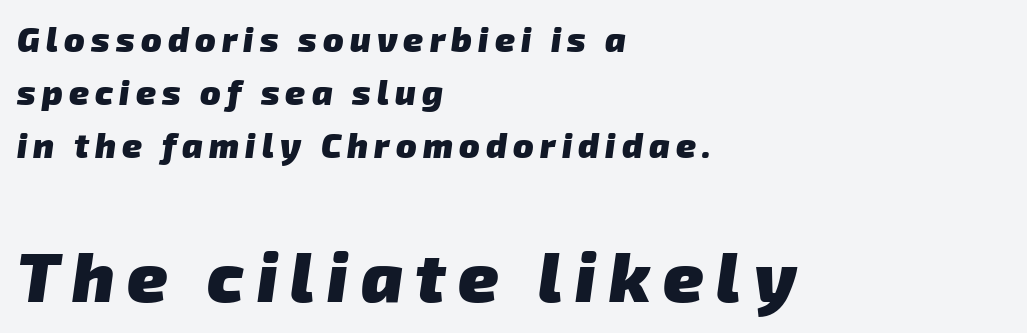
These words are printed bold, with thick strokes throughout. This sample has the flowing, uneven cadence of proportional lettering. A normal amount of white space separates one row of letters from the next. Note: no serifs on the glyphs. Check the space under the baseline: it is left empty.
